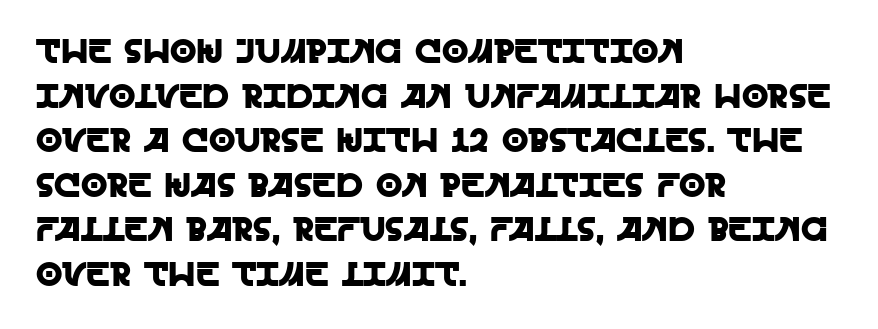
{"serif": "no", "italic": "no", "width": "normal", "x_height": "large", "monospaced": "no", "underline": "no", "align": "left", "line_spacing": "normal", "line_spacing_ratio": 1.31, "letter_spacing": "normal", "letter_spacing_em": 0.0, "glyph_px": 34}
